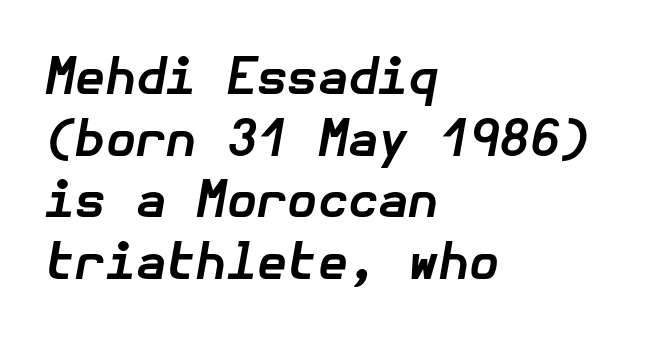
Q: Is the text bold? A: Yes.
Q: Is the text italic (slanted)? A: Yes, it leans right by about 10 degrees.
Q: Is the text underlined? A: No.
Q: How is the paragraph aligned? A: Left-aligned.
Q: Is the spacing between letters normal or unusually wide? A: Normal.
Q: Is the spacing between lines tight, normal or loose? A: Normal.
Q: Width (condensed, normal, or wide)? A: Normal.
Q: Stroke contrast? A: Low.
Q: x-height? A: Medium.
